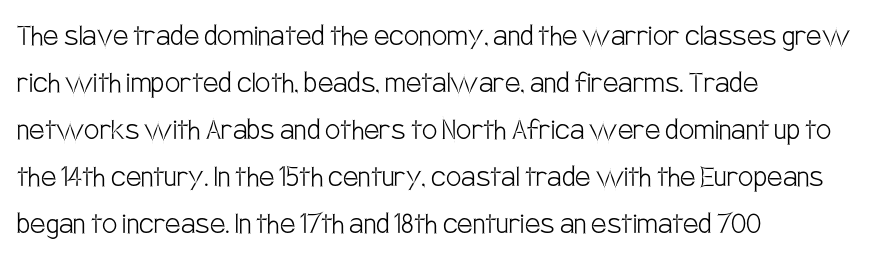
{"serif": "no", "italic": "no", "bold": "no", "weight": "light", "width": "condensed", "stroke_contrast": "low", "x_height": "large", "monospaced": "no", "underline": "no", "align": "left", "line_spacing": "normal", "line_spacing_ratio": 1.38, "letter_spacing": "normal", "letter_spacing_em": 0.0, "glyph_px": 34}
